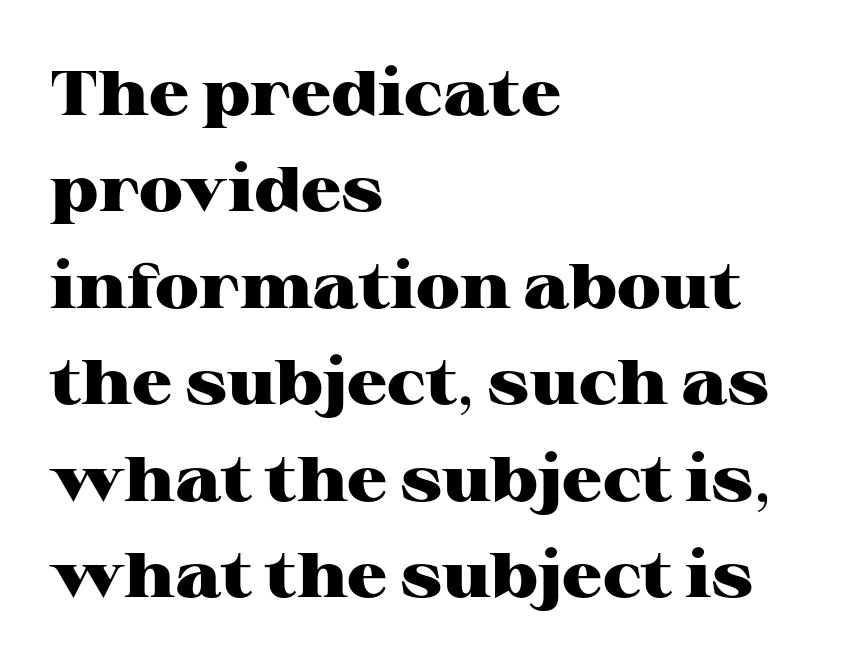
{"serif": "yes", "italic": "no", "bold": "yes", "weight": "heavy", "width": "wide", "stroke_contrast": "high", "x_height": "medium", "monospaced": "no", "underline": "no", "align": "left", "line_spacing": "normal", "line_spacing_ratio": 1.53, "letter_spacing": "normal", "letter_spacing_em": 0.0, "glyph_px": 63}
